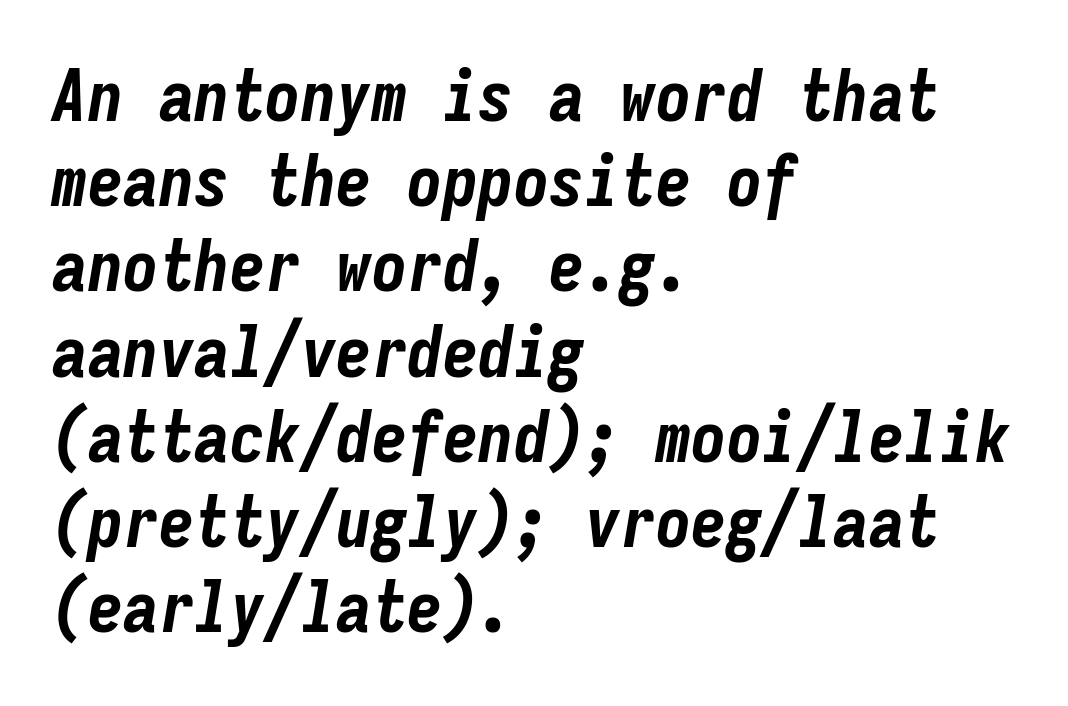
Q: Is the text bold? A: Yes.
Q: Is the text italic (slanted)? A: Yes, it leans right by about 9 degrees.
Q: Is the text underlined? A: No.
Q: How is the paragraph aligned? A: Left-aligned.
Q: Is the spacing between letters normal or unusually wide? A: Normal.
Q: Width (condensed, normal, or wide)? A: Condensed.
Q: Stroke contrast? A: Low.
Q: x-height? A: Medium.
Q: Monospaced? A: Yes.
